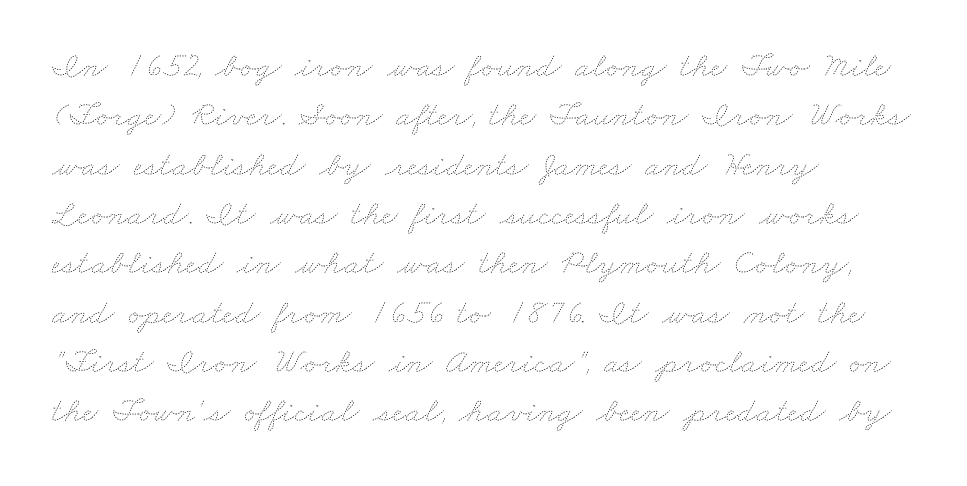
Do the characters align in a grid? No, the font is proportional. Each stroke keeps to a modest, everyday thickness or less. Notice how descenders clear the ascenders below comfortably — that's standard leading. Tracking value appears to be zero — textbook default spacing. The passage is arranged the way most books set body copy — flush left.
